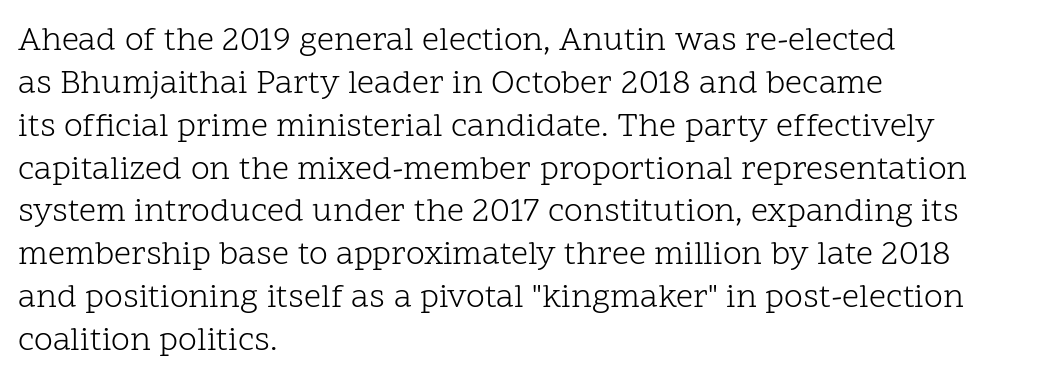
Q: Is the text bold? A: No.
Q: Is the text italic (slanted)? A: No, it is upright.
Q: Is the typeface a serif or a sans-serif typeface? A: Serif.
Q: Is the text underlined? A: No.
Q: How is the paragraph aligned? A: Left-aligned.
Q: Is the spacing between letters normal or unusually wide? A: Normal.
Q: Is the spacing between lines tight, normal or loose? A: Normal.
Q: Width (condensed, normal, or wide)? A: Normal.
Q: Stroke contrast? A: Low.
Q: x-height? A: Medium.
Q: Monospaced? A: No.
